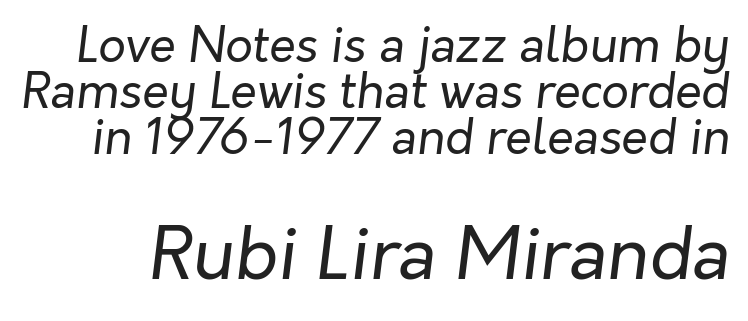
{"italic": "yes", "lean": "right", "slant_degrees": 7, "bold": "no", "weight": "regular", "width": "normal", "stroke_contrast": "low", "x_height": "medium", "monospaced": "no", "underline": "no", "line_spacing": "tight", "line_spacing_ratio": 0.96, "letter_spacing": "normal", "letter_spacing_em": 0.0, "larger_block": "second", "size_ratio": 1.5, "glyph_px": 72}
